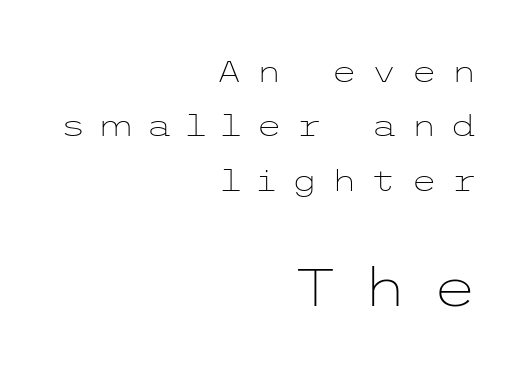
Q: Is the text bold? A: No.
Q: Is the text italic (slanted)? A: No, it is upright.
Q: Is the typeface a serif or a sans-serif typeface? A: Sans-serif.
Q: Is the text underlined? A: No.
Q: How is the paragraph aligned? A: Right-aligned.
Q: Is the spacing between letters normal or unusually wide? A: Unusually wide.
Q: Which block of text is set in a larger size, the first (top) or the second (bottom)? A: The second (bottom) one.
Q: Width (condensed, normal, or wide)? A: Wide.
Q: Stroke contrast? A: Low.
Q: x-height? A: Medium.
